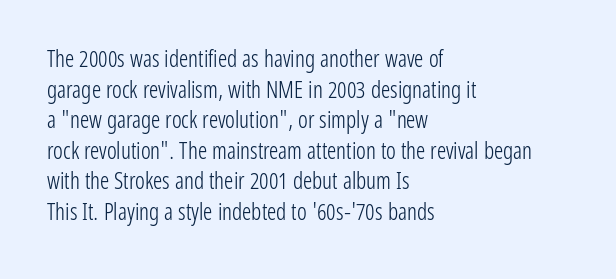
Vertical spacing — default. The text block is weighted toward the left margin, trailing off unevenly rightward. The baseline area is clear. These lines keep a tight, regular rhythm from letter to letter. No extra ink here — the face is not bold.
